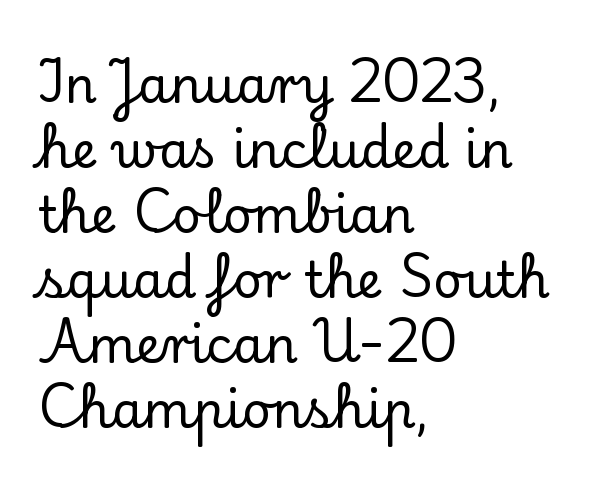
{"serif": "yes", "italic": "no", "width": "normal", "stroke_contrast": "low", "x_height": "small", "monospaced": "no", "underline": "no", "align": "left", "line_spacing": "normal", "line_spacing_ratio": 1.3, "letter_spacing": "normal", "letter_spacing_em": 0.0, "glyph_px": 50}
